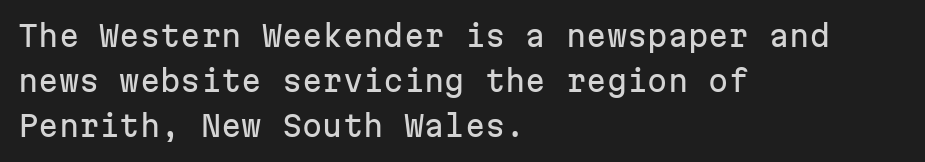
Q: Is the text italic (slanted)? A: No, it is upright.
Q: Is the typeface a serif or a sans-serif typeface? A: Sans-serif.
Q: Is the text underlined? A: No.
Q: How is the paragraph aligned? A: Left-aligned.
Q: Is the spacing between letters normal or unusually wide? A: Normal.
Q: Is the spacing between lines tight, normal or loose? A: Normal.
Q: Width (condensed, normal, or wide)? A: Normal.
Q: Stroke contrast? A: Low.
Q: x-height? A: Medium.
Q: Monospaced? A: Yes.
